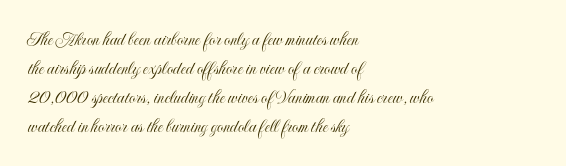
Q: Is the text italic (slanted)? A: Yes.
Q: Is the text underlined? A: No.
Q: How is the paragraph aligned? A: Left-aligned.
Q: Is the spacing between letters normal or unusually wide? A: Normal.
Q: Is the spacing between lines tight, normal or loose? A: Normal.
